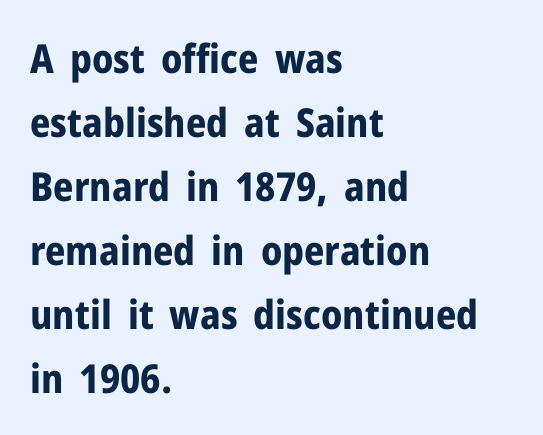
{"serif": "no", "italic": "no", "bold": "yes", "weight": "bold", "width": "normal", "stroke_contrast": "low", "x_height": "medium", "monospaced": "no", "underline": "no", "align": "left", "line_spacing": "normal", "line_spacing_ratio": 1.6, "letter_spacing": "normal", "letter_spacing_em": 0.0, "glyph_px": 40}
